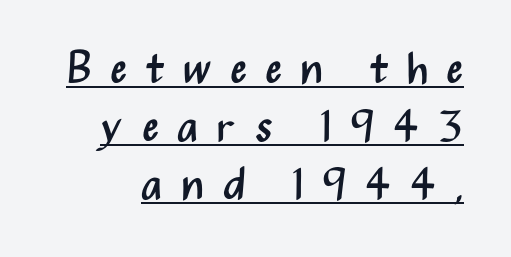
Q: Is the text bold? A: No.
Q: Is the text italic (slanted)? A: No, it is upright.
Q: Is the typeface a serif or a sans-serif typeface? A: Sans-serif.
Q: Is the text underlined? A: Yes.
Q: Is the spacing between letters normal or unusually wide? A: Unusually wide.
Q: Is the spacing between lines tight, normal or loose? A: Normal.
Q: Width (condensed, normal, or wide)? A: Condensed.
Q: Stroke contrast? A: Medium.
Q: x-height? A: Medium.
Q: Monospaced? A: No.
